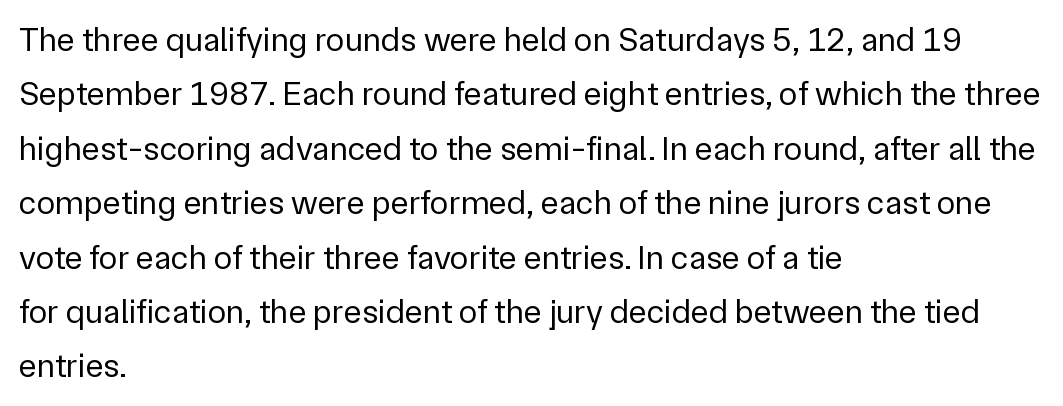
Q: Is the text bold? A: No.
Q: Is the text italic (slanted)? A: No, it is upright.
Q: Is the typeface a serif or a sans-serif typeface? A: Sans-serif.
Q: Is the text underlined? A: No.
Q: How is the paragraph aligned? A: Left-aligned.
Q: Is the spacing between letters normal or unusually wide? A: Normal.
Q: Is the spacing between lines tight, normal or loose? A: Normal.
Q: Width (condensed, normal, or wide)? A: Normal.
Q: Stroke contrast? A: Low.
Q: x-height? A: Medium.
Q: Monospaced? A: No.
